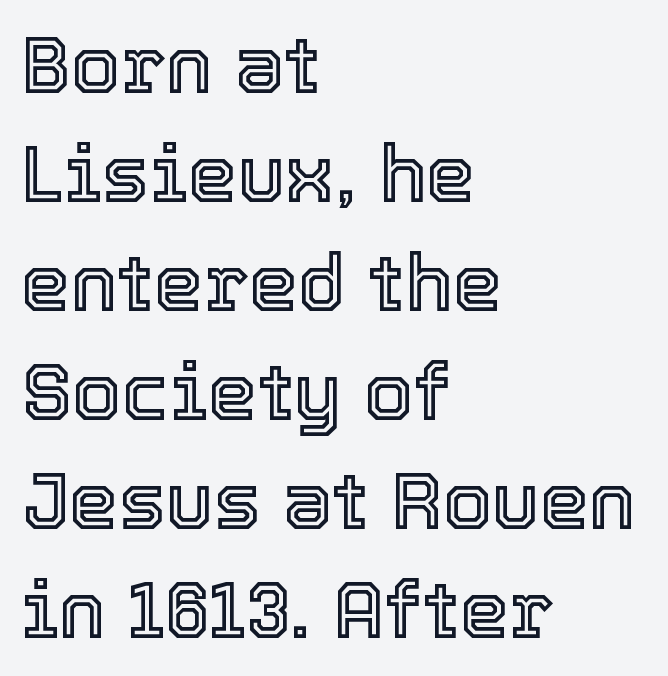
The image shows 79 px text type, upright; set left-aligned, normal line spacing (1.38x), normal letter spacing, not underlined; a medium x-height.
